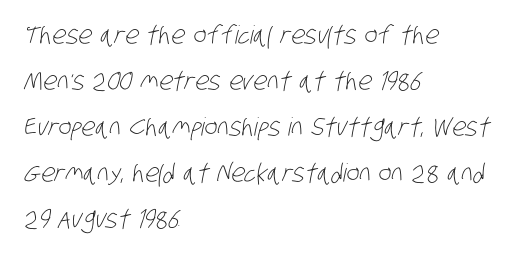
Q: Is the text bold? A: No.
Q: Is the text underlined? A: No.
Q: How is the paragraph aligned? A: Left-aligned.
Q: Is the spacing between letters normal or unusually wide? A: Normal.
